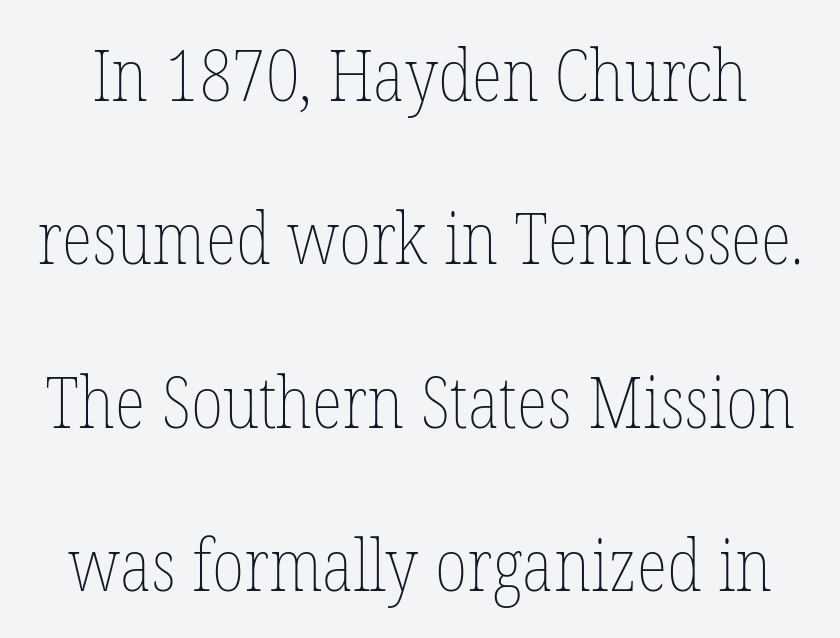
Q: Is the text bold? A: No.
Q: Is the text italic (slanted)? A: No, it is upright.
Q: Is the text underlined? A: No.
Q: Is the spacing between letters normal or unusually wide? A: Normal.
Q: Is the spacing between lines tight, normal or loose? A: Loose.
Q: Width (condensed, normal, or wide)? A: Condensed.
Q: Stroke contrast? A: Low.
Q: x-height? A: Medium.
Q: Monospaced? A: No.
